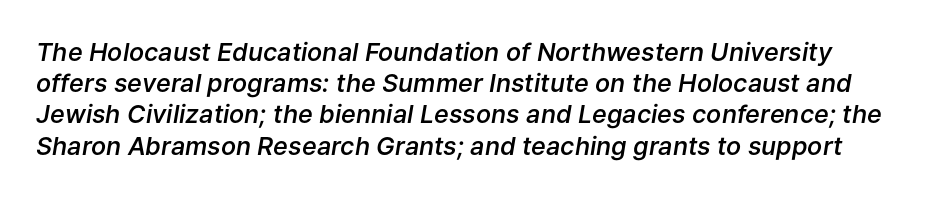
A clean baseline with only descenders dipping below it. If you drew a line through each stem, it would be angled. The letters sit at their default tracking, neither squeezed nor spread. This block has exactly the height ordinary leading produces. Notice the strokes are somewhat thickened but not fully heavy: this is a semibold.
